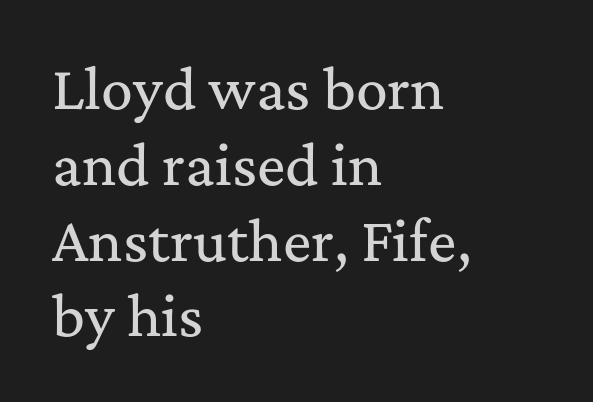
Glyph-to-glyph distance matches everyday printed text. This rendering features lettering with no underline. The text block is weighted toward the left margin, trailing off unevenly rightward. Character widths vary here, with narrow letters taking less room than wide ones. Quick note: interline space is typical.
